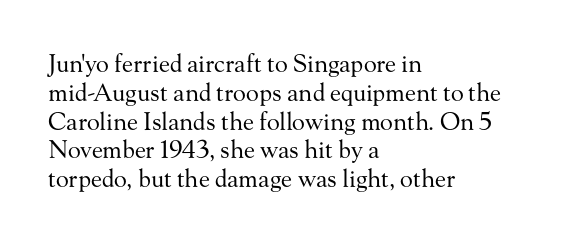
The image shows 24 px text type, upright; set left-aligned, line spacing 1.2x, normal letter spacing, not underlined.
